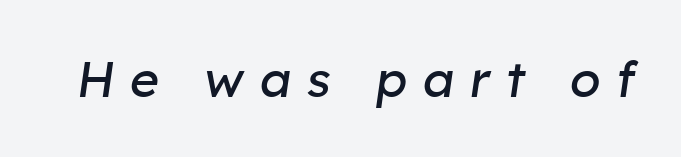
Nothing heavy about these letters — not bold at all. The passage shown is not underscored anywhere. Each word looks stretched out because of the extra space between its letters. The face used here is proportionally spaced, like ordinary book or web type. The text carries the slant typical of an italic or oblique font.
